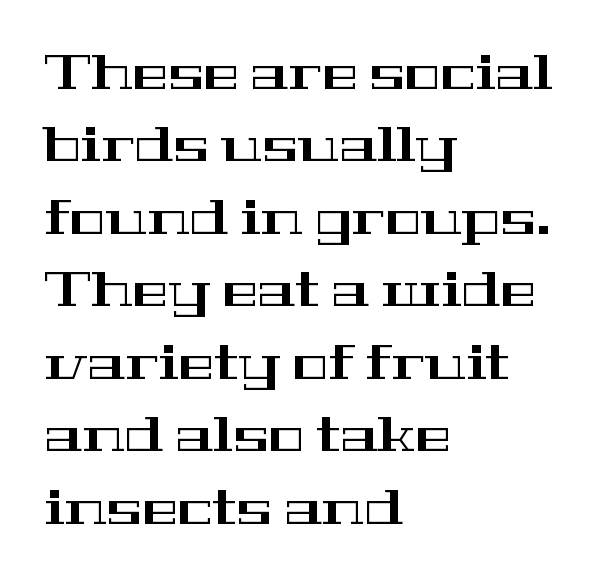
{"serif": "yes", "italic": "no", "width": "wide", "stroke_contrast": "high", "x_height": "medium", "monospaced": "no", "underline": "no", "align": "left", "line_spacing": "normal", "line_spacing_ratio": 1.51, "letter_spacing": "normal", "letter_spacing_em": 0.0, "glyph_px": 48}
